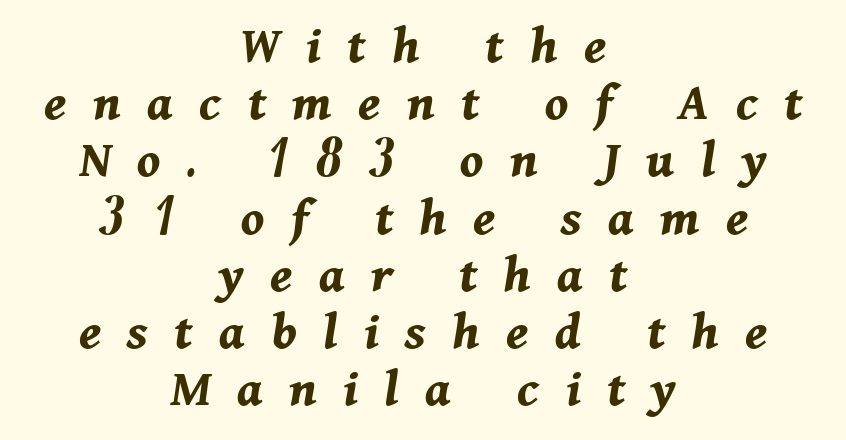
The image shows 55 px bold type, italic (leaning right); set centered, tight line spacing (1.04x), unusually wide letter spacing (+0.48 em), not underlined; medium stroke contrast and a medium x-height.
